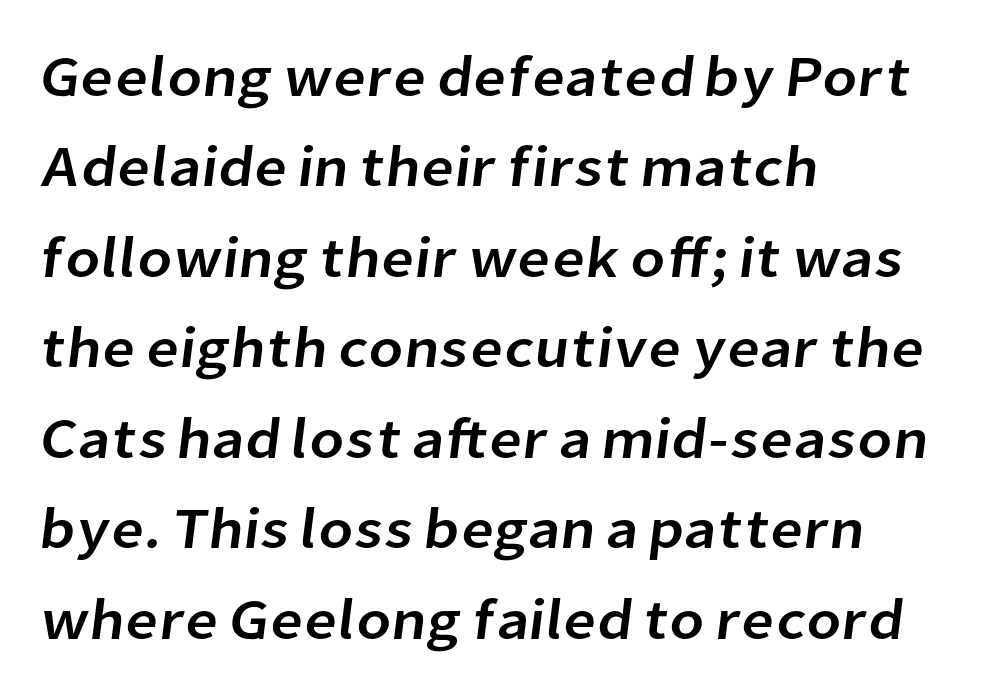
{"serif": "no", "width": "normal", "stroke_contrast": "low", "x_height": "medium", "monospaced": "no", "underline": "no", "align": "left", "line_spacing": "normal", "line_spacing_ratio": 1.56, "letter_spacing": "normal", "letter_spacing_em": 0.0, "glyph_px": 58}
